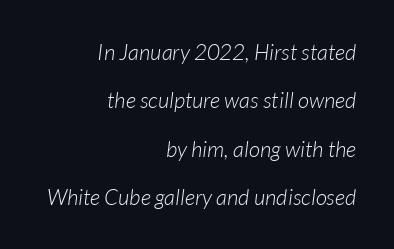
{"italic": "yes", "lean": "right", "slant_degrees": 7, "bold": "no", "underline": "no", "align": "right", "line_spacing": "loose", "line_spacing_ratio": 2.2, "letter_spacing": "normal", "letter_spacing_em": 0.0, "glyph_px": 22}
